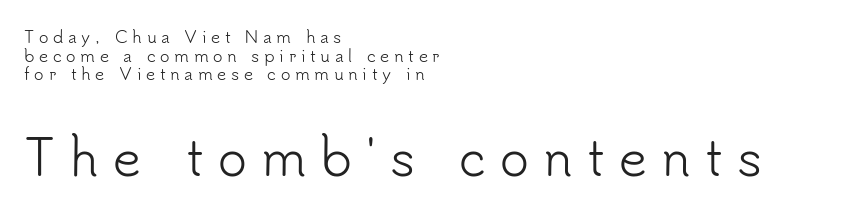
The image shows 49 px light sans-serif type, upright; set left-aligned, line spacing 1.17x, unusually wide letter spacing (+0.29 em), not underlined; the second (bottom) block is 3.06x larger; low stroke contrast and a small x-height.
